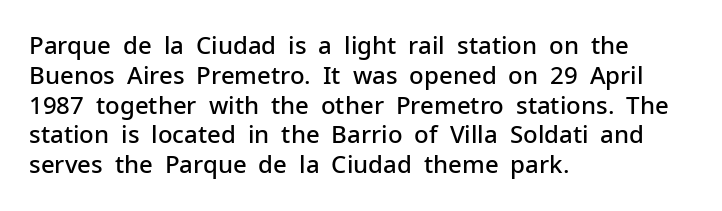
The image shows 24 px text type, upright; set left-aligned, line spacing 1.24x, normal letter spacing, not underlined.
